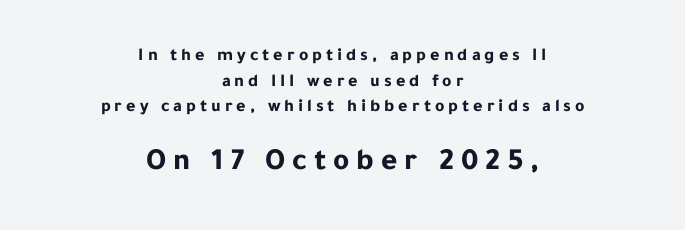
Size contrast runs from small at the top to large at the bottom. Line spacing here is normal. Unlike italic type, these characters show no tilt at all. The setting favours the middle, as headings and verse often do. Observe the wide spacing: letters keep a clear distance from each other.
